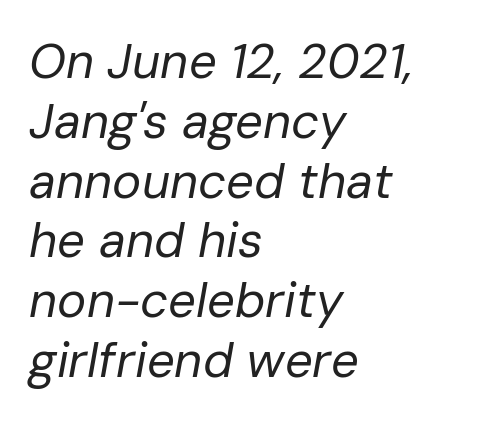
No extra ink here — the face is not bold. In terms of posture, this sample is oblique. Is the letter spacing exaggerated? No — it looks like the ordinary default. Which margin do the lines hug? The left one — the right edge is uneven. A typesetter would call this proportional, since set widths differ per character. Rule under the text: the space is simply empty.
